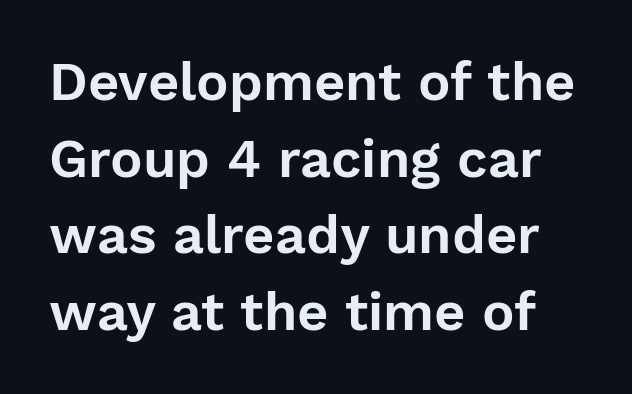
{"serif": "no", "italic": "no", "width": "normal", "stroke_contrast": "low", "x_height": "medium", "monospaced": "no", "underline": "no", "line_spacing": "normal", "line_spacing_ratio": 1.42, "letter_spacing": "normal", "letter_spacing_em": 0.0, "glyph_px": 54}
